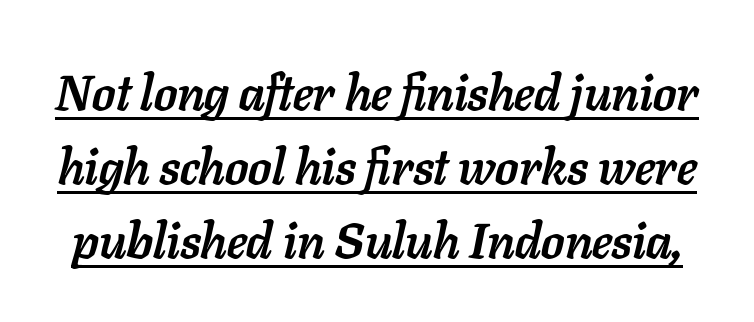
{"italic": "yes", "lean": "right", "slant_degrees": 11, "bold": "yes", "weight": "semibold", "width": "normal", "stroke_contrast": "low", "x_height": "medium", "monospaced": "no", "underline": "yes", "line_spacing": "normal", "line_spacing_ratio": 1.48, "letter_spacing": "normal", "letter_spacing_em": 0.0, "glyph_px": 50}
